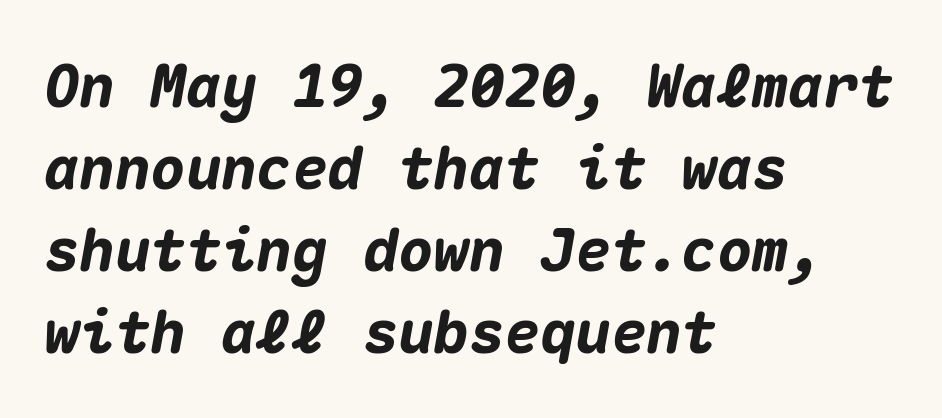
Note the uniform advance width — an 'i' takes as much space as an 'm'. The passage shown has conventional tracking throughout. Its strokes are broad and dark, the hallmark of bold type. Yep, that's italic — everything's leaning. The words here are not underlined. Each line starts at the same left margin while the right side varies.
